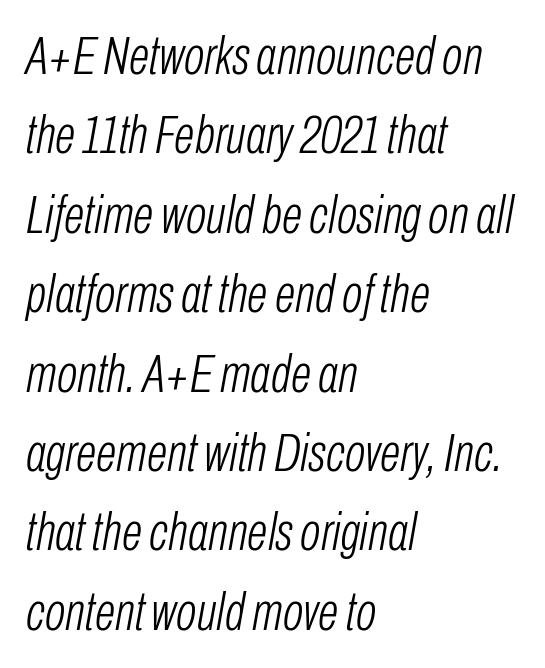
{"italic": "yes", "lean": "right", "slant_degrees": 10, "bold": "no", "weight": "light", "width": "condensed", "stroke_contrast": "low", "x_height": "medium", "monospaced": "no", "underline": "no", "align": "left", "line_spacing": "normal", "line_spacing_ratio": 1.47, "letter_spacing": "normal", "letter_spacing_em": 0.0, "glyph_px": 54}
